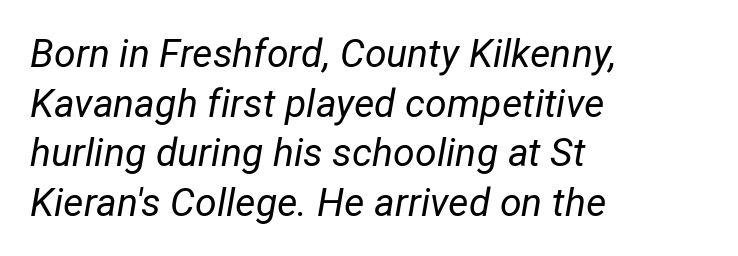
The image shows 39 px regular-weight type, italic (leaning right); set left-aligned, normal line spacing (1.27x), normal letter spacing, not underlined; low stroke contrast and a medium x-height.
